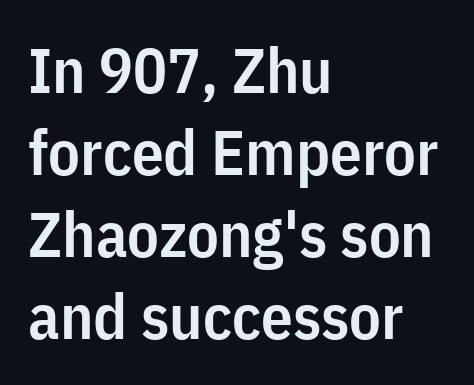
The rendering uses natural spacing where letterforms have individual widths. You can tell from the bare stems that sans-serif type was used. Regarding leading, the lines here are spaced in the standard way. Horizontally, the lines are justified to the leading edge only. The letters stand straight up with perfectly vertical stems.
